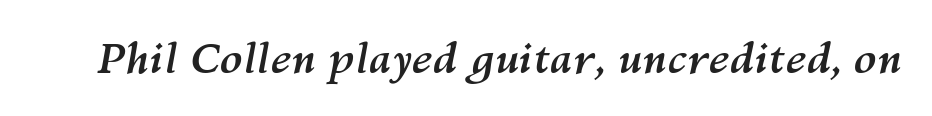
{"italic": "yes", "lean": "right", "slant_degrees": 10, "bold": "yes", "weight": "semibold", "width": "normal", "stroke_contrast": "medium", "x_height": "medium", "monospaced": "no", "underline": "no", "letter_spacing": "normal", "letter_spacing_em": 0.0, "glyph_px": 42}
